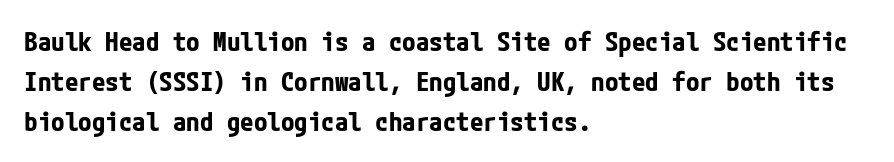
{"italic": "no", "bold": "yes", "underline": "no", "align": "left", "line_spacing": "normal", "line_spacing_ratio": 1.48, "letter_spacing": "normal", "letter_spacing_em": 0.0, "glyph_px": 27}
